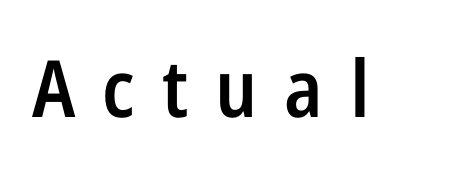
The image shows 79 px semibold, condensed sans-serif type, upright; set unusually wide letter spacing (+0.34 em), not underlined; low stroke contrast and a medium x-height.
